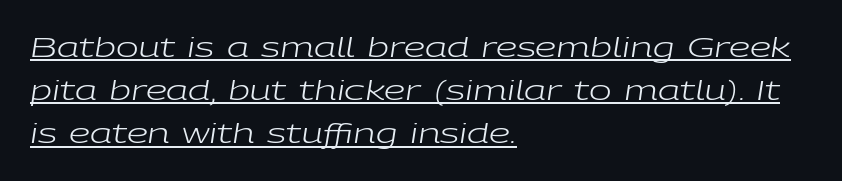
The image shows 27 px text type, italic (leaning right); set left-aligned, normal line spacing (1.6x), normal letter spacing, underlined.
